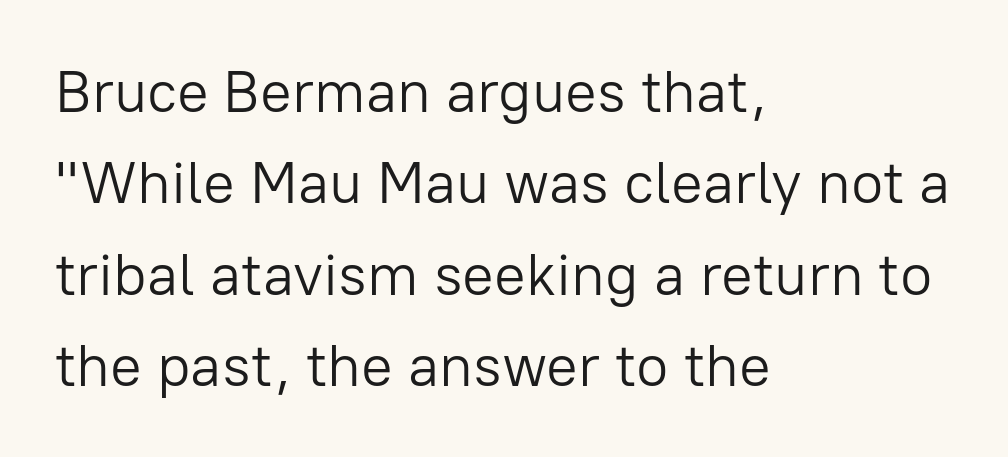
{"serif": "no", "italic": "no", "bold": "no", "weight": "light", "width": "normal", "stroke_contrast": "low", "x_height": "medium", "monospaced": "no", "underline": "no", "align": "left", "line_spacing": "normal", "line_spacing_ratio": 1.55, "letter_spacing": "normal", "letter_spacing_em": 0.0, "glyph_px": 59}
